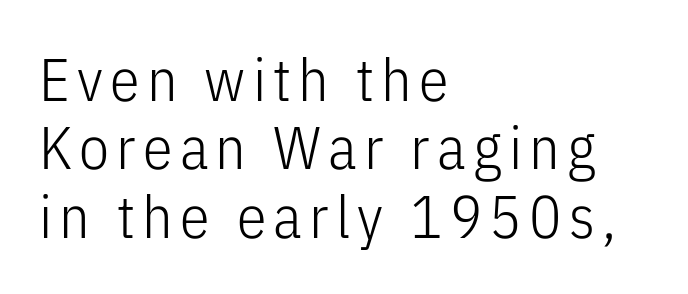
Q: Is the text bold? A: No.
Q: Is the text italic (slanted)? A: No, it is upright.
Q: Is the typeface a serif or a sans-serif typeface? A: Sans-serif.
Q: Is the text underlined? A: No.
Q: How is the paragraph aligned? A: Left-aligned.
Q: Is the spacing between lines tight, normal or loose? A: Tight.
Q: Width (condensed, normal, or wide)? A: Condensed.
Q: Stroke contrast? A: Low.
Q: x-height? A: Medium.
Q: Monospaced? A: No.
